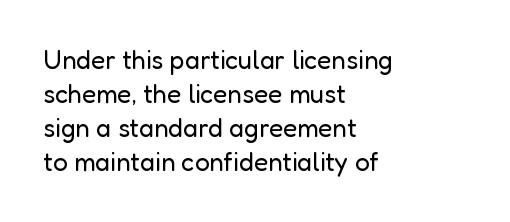
Q: Is the text bold? A: No.
Q: Is the text italic (slanted)? A: No, it is upright.
Q: Is the text underlined? A: No.
Q: How is the paragraph aligned? A: Left-aligned.
Q: Is the spacing between letters normal or unusually wide? A: Normal.
Q: Is the spacing between lines tight, normal or loose? A: Normal.
